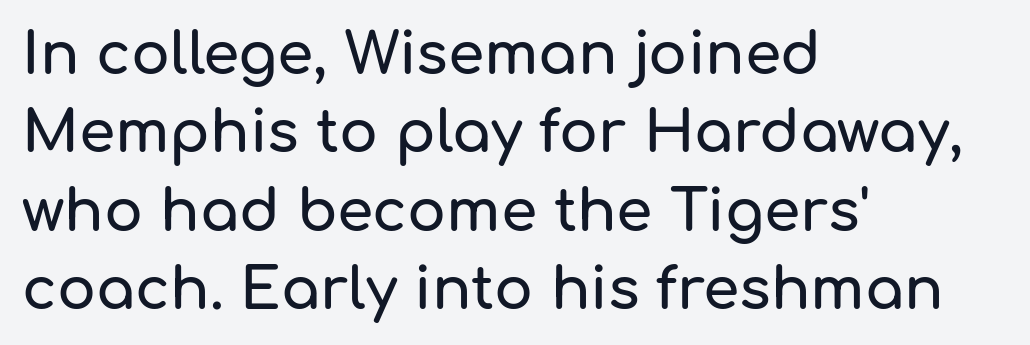
The image shows 58 px sans-serif type, upright; set left-aligned, normal line spacing (1.35x), normal letter spacing, not underlined; low stroke contrast and a medium x-height.
